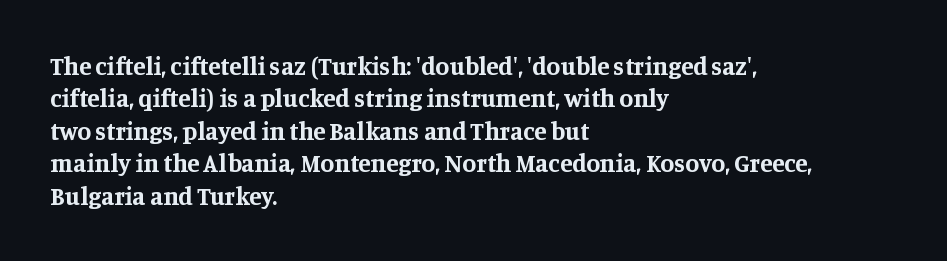
The image shows 25 px bold type, upright; set left-aligned, normal line spacing (1.3x), normal letter spacing, not underlined.
